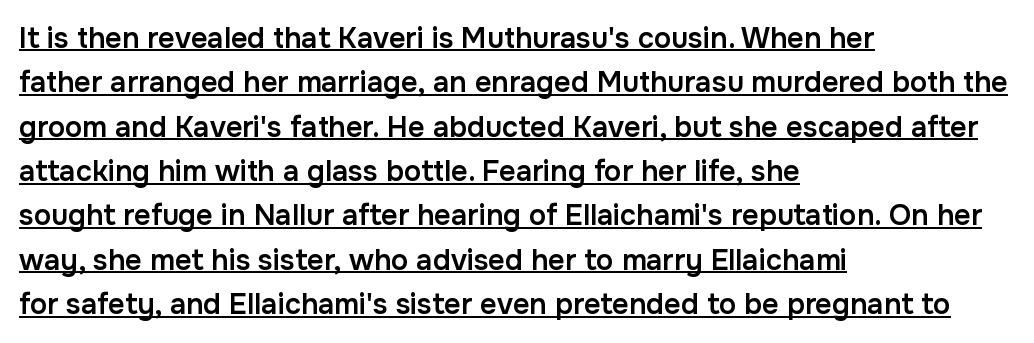
Semibold letterforms, between regular and bold. Regarding serifs, this sample does without them. Underlined type. Short and long lines alike share a common starting point at left.
